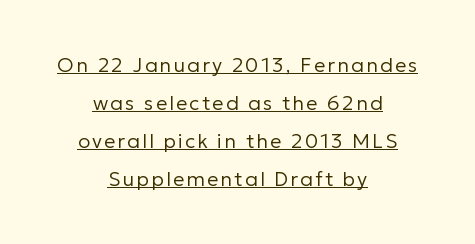
{"italic": "no", "bold": "no", "underline": "yes", "align": "center", "line_spacing": "loose", "line_spacing_ratio": 1.9, "glyph_px": 20}
